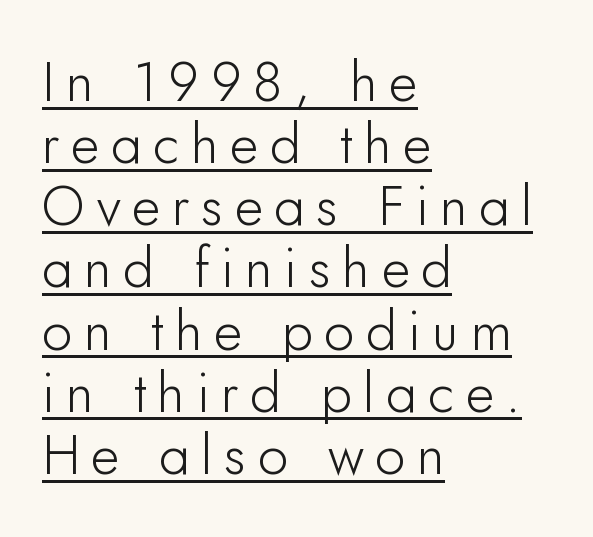
{"serif": "no", "italic": "no", "width": "normal", "stroke_contrast": "low", "x_height": "small", "monospaced": "no", "underline": "yes", "align": "left", "line_spacing": "tight", "line_spacing_ratio": 1.13, "letter_spacing": "wide", "letter_spacing_em": 0.21, "glyph_px": 55}
